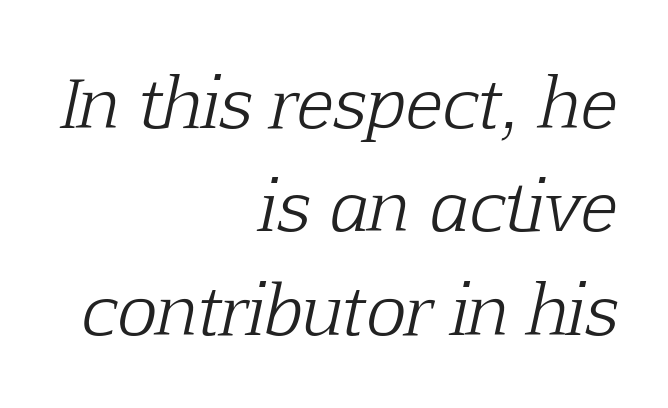
The image shows 68 px light serif type, italic (leaning right); set right-aligned, normal line spacing (1.52x), normal letter spacing, not underlined; low stroke contrast and a medium x-height.
